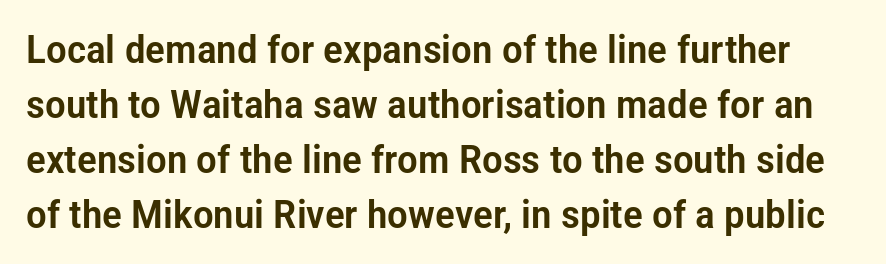
The image shows 39 px condensed sans-serif type, upright; set normal line spacing (1.41x), normal letter spacing, not underlined; low stroke contrast and a medium x-height.
